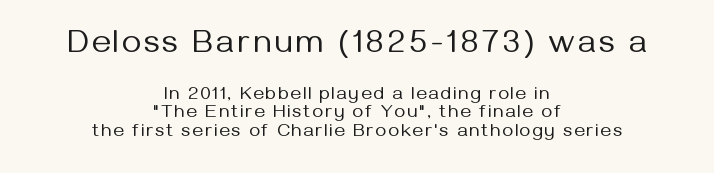
The image shows 33 px regular-weight sans-serif type, upright; set centered, tight line spacing (0.96x), not underlined; the first (top) block is 1.74x larger; medium stroke contrast and a medium x-height.
